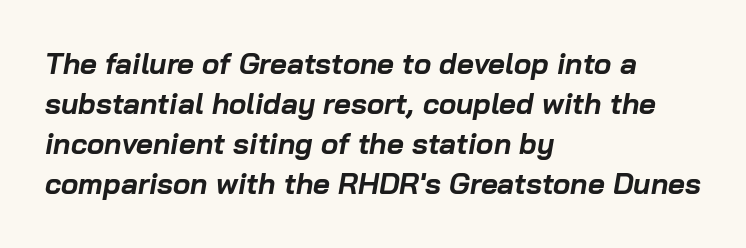
Proportional: the letters do not fall into vertical columns. The passage shown has conventional tracking throughout. Each glyph is drawn with heavy, bold strokes. Typeset ragged right — the left edge is the straight one. Reading down the column, the eye jumps a familiar distance to each next line. The strip under each line holds only bare page.
